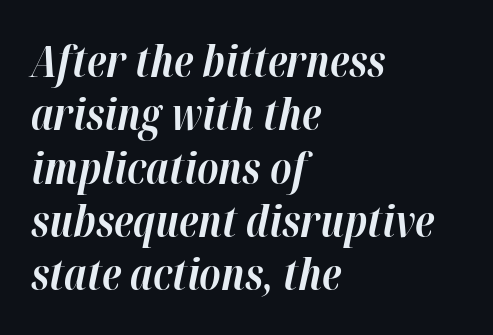
Q: Is the text bold? A: Yes.
Q: Is the text italic (slanted)? A: Yes, it leans right by about 12 degrees.
Q: Is the text underlined? A: No.
Q: How is the paragraph aligned? A: Left-aligned.
Q: Is the spacing between letters normal or unusually wide? A: Normal.
Q: Width (condensed, normal, or wide)? A: Normal.
Q: Stroke contrast? A: High.
Q: x-height? A: Medium.
Q: Monospaced? A: No.
